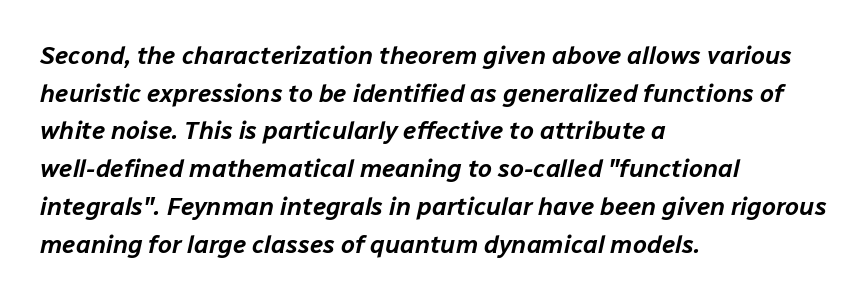
{"italic": "yes", "lean": "right", "slant_degrees": 12, "underline": "no", "align": "left", "line_spacing": "normal", "line_spacing_ratio": 1.51, "letter_spacing": "normal", "letter_spacing_em": 0.0, "glyph_px": 25}
